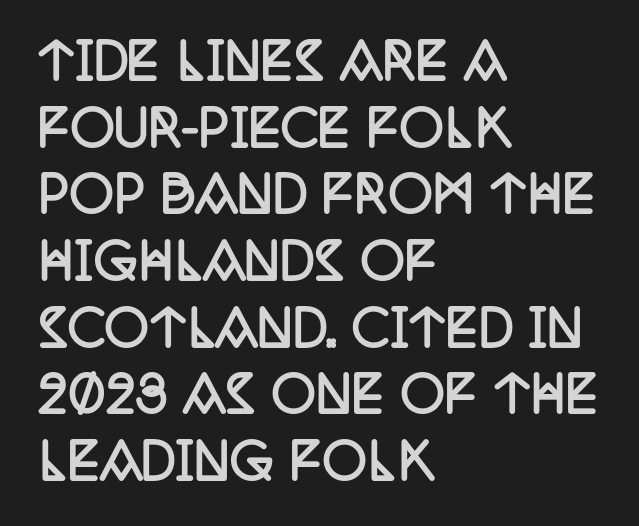
The rendering uses natural spacing where letterforms have individual widths. These lines carry a lot of weight — the face is fully bold. Normally led — the rows are evenly, conventionally spaced. Type style note: has serifs. Nobody drew a line under any word here.
